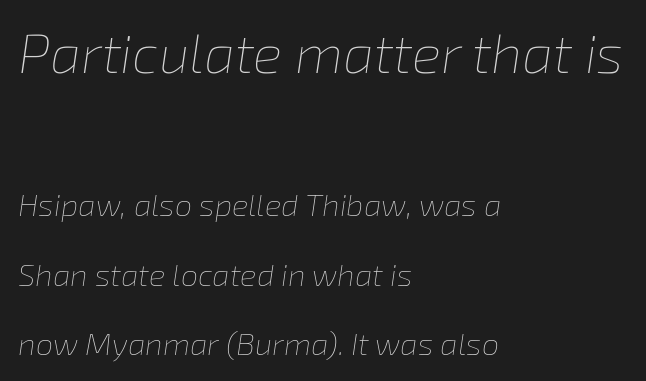
Q: Is the text bold? A: No.
Q: Is the text italic (slanted)? A: Yes, it leans right by about 8 degrees.
Q: Is the text underlined? A: No.
Q: How is the paragraph aligned? A: Left-aligned.
Q: Is the spacing between letters normal or unusually wide? A: Normal.
Q: Is the spacing between lines tight, normal or loose? A: Loose.
Q: Which block of text is set in a larger size, the first (top) or the second (bottom)? A: The first (top) one.
Q: Width (condensed, normal, or wide)? A: Normal.
Q: Stroke contrast? A: Low.
Q: x-height? A: Medium.
Q: Monospaced? A: No.
